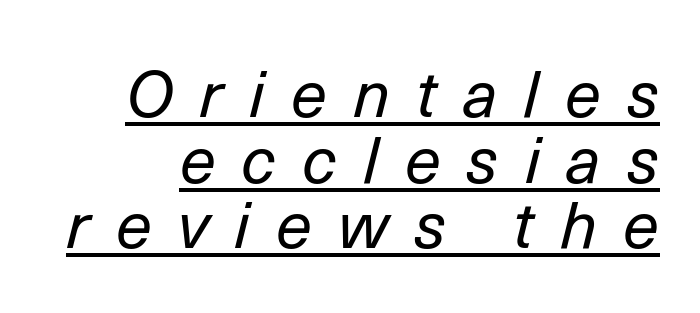
Observe the lean: these are italic letterforms. Rows of type sit shoulder to shoulder in the vertical direction. Proportional: the letters do not fall into vertical columns. The line texture is sparse and dotted thanks to wide tracking. The typeface has the unassuming heft of standard copy or less. These characters rest on top of a visible drawn line.
